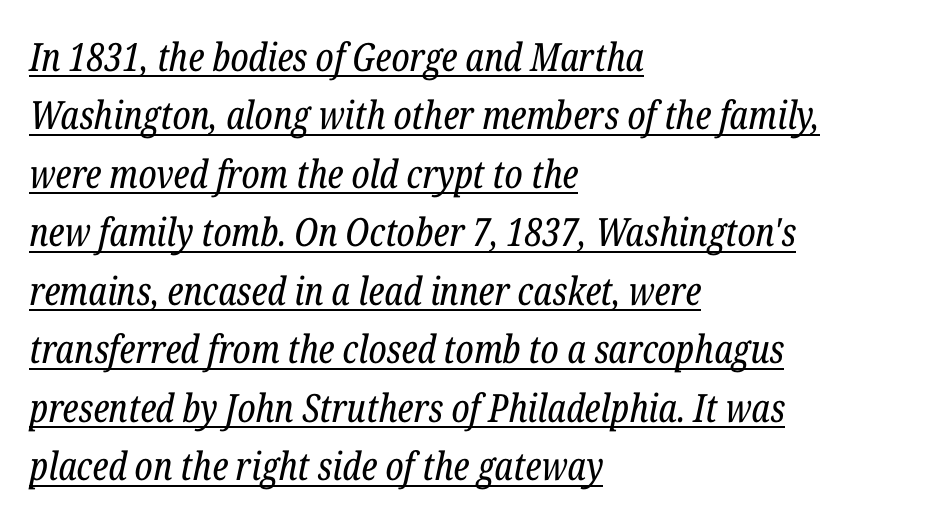
{"serif": "yes", "italic": "yes", "lean": "right", "slant_degrees": 12, "bold": "no", "weight": "regular", "width": "condensed", "stroke_contrast": "low", "x_height": "medium", "monospaced": "no", "underline": "yes", "align": "left", "line_spacing": "normal", "line_spacing_ratio": 1.5, "letter_spacing": "normal", "letter_spacing_em": 0.0, "glyph_px": 39}
